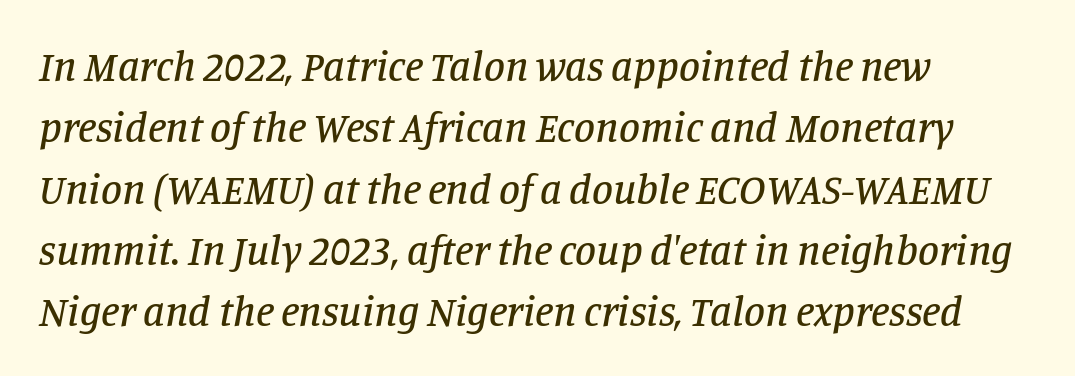
The paragraph shown leans on its left margin. The characters display serif detailing at their extremities. Quick note: interline space is typical. Each row of text sits above clean, open space. The passage shown has conventional tracking throughout. Varying glyph widths throughout — classic text-font behaviour.
